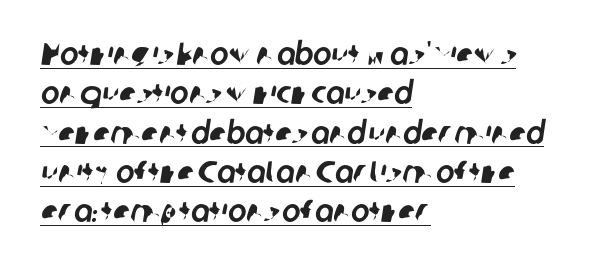
{"serif": "no", "width": "normal", "stroke_contrast": "low", "x_height": "medium", "monospaced": "no", "underline": "yes", "align": "left", "line_spacing": "normal", "line_spacing_ratio": 1.27, "letter_spacing": "normal", "letter_spacing_em": 0.0, "glyph_px": 31}
